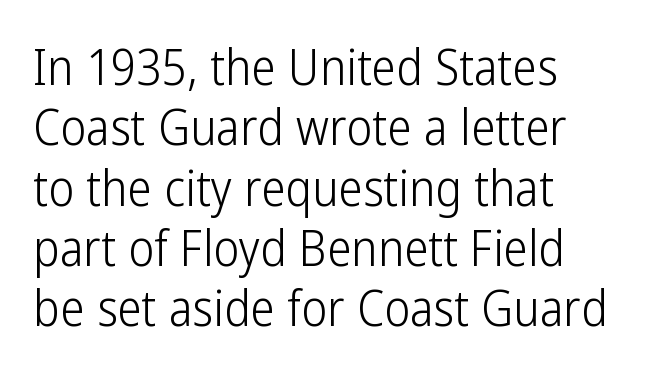
The letterforms sit shoulder to shoulder at normal distance. Has an underline been added? It has not. This sample has the flowing, uneven cadence of proportional lettering. A typesetter would label this face a sans. Nope, not italic — everything's standing straight. The rendering anchors every line to the left-hand side.
